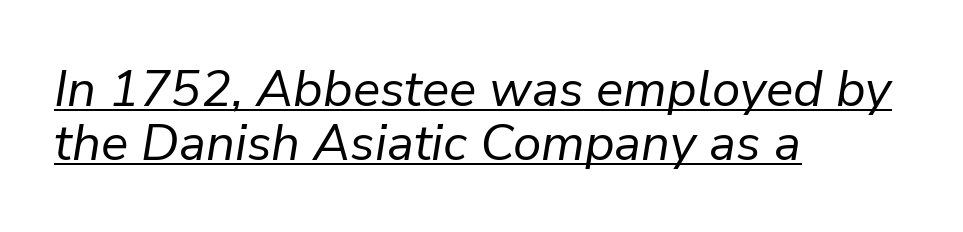
{"italic": "yes", "lean": "right", "slant_degrees": 9, "bold": "no", "weight": "regular", "width": "normal", "stroke_contrast": "low", "x_height": "medium", "monospaced": "no", "underline": "yes", "align": "left", "line_spacing": "tight", "line_spacing_ratio": 1.05, "letter_spacing": "normal", "letter_spacing_em": 0.0, "glyph_px": 51}
